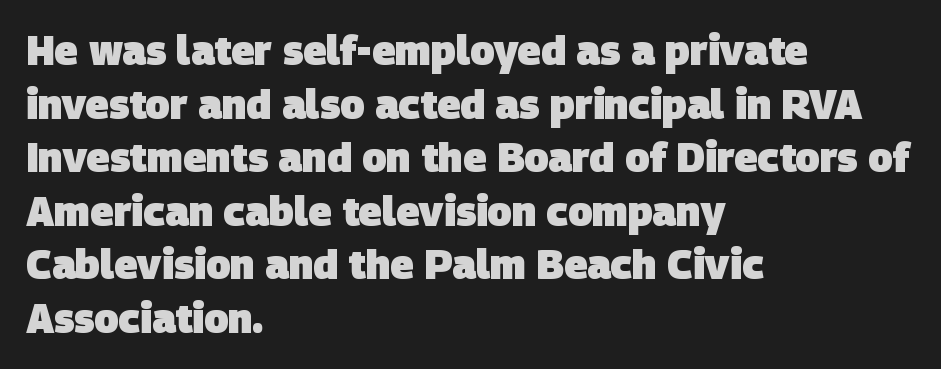
Letterform terminals end flat and unadorned throughout the passage. The words here are not underlined. The passage is arranged the way most books set body copy — flush left. Varying glyph widths throughout — classic text-font behaviour. Strokes here are thick enough to call this a true bold.
